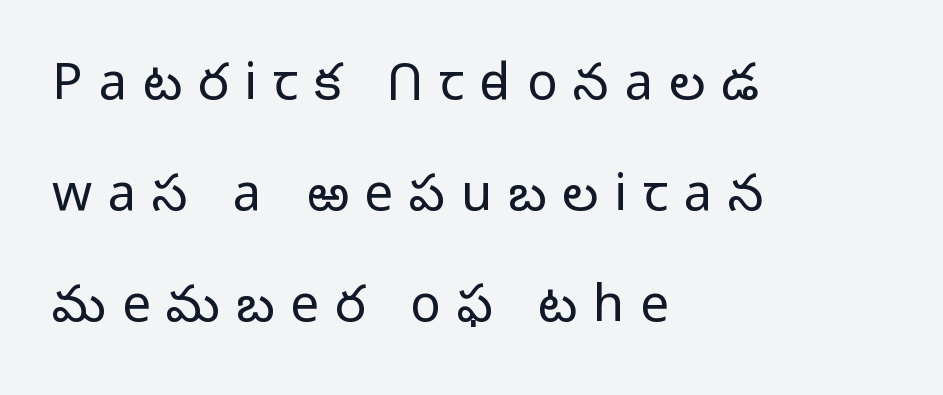
Note the varied advance widths — an 'i' is clearly narrower than an 'm'. The space directly below the letters is spotless. Ink coverage per letter is moderate at most. A typesetter would call this heavily tracked-out type.
